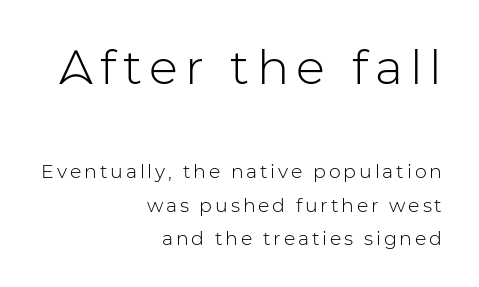
Q: Is the text bold? A: No.
Q: Is the text italic (slanted)? A: No, it is upright.
Q: Is the typeface a serif or a sans-serif typeface? A: Sans-serif.
Q: Is the text underlined? A: No.
Q: How is the paragraph aligned? A: Right-aligned.
Q: Which block of text is set in a larger size, the first (top) or the second (bottom)? A: The first (top) one.
Q: Width (condensed, normal, or wide)? A: Normal.
Q: Stroke contrast? A: Low.
Q: x-height? A: Medium.
Q: Monospaced? A: No.
